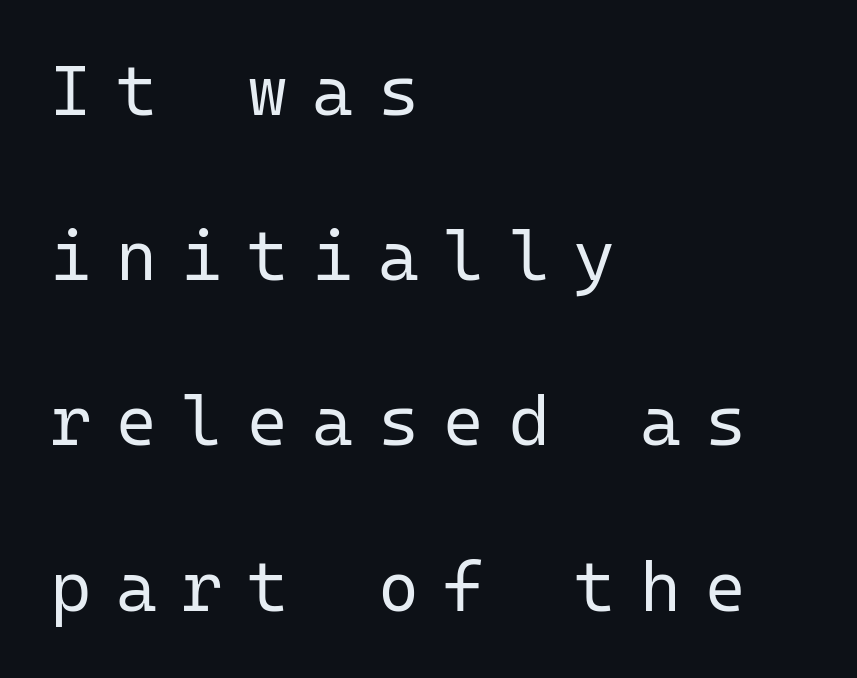
The image shows 70 px regular-weight sans-serif type, upright, monospaced; set left-aligned, loose line spacing (2.36x), unusually wide letter spacing (+0.35 em), not underlined; low stroke contrast and a medium x-height.
